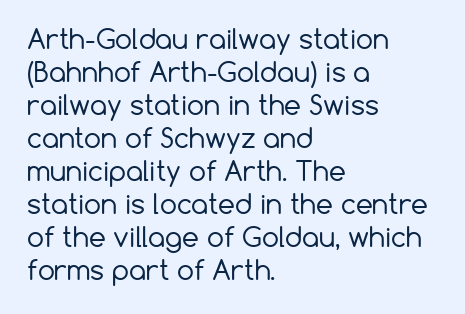
Q: Is the text bold? A: No.
Q: Is the text italic (slanted)? A: No, it is upright.
Q: Is the text underlined? A: No.
Q: How is the paragraph aligned? A: Left-aligned.
Q: Is the spacing between letters normal or unusually wide? A: Normal.
